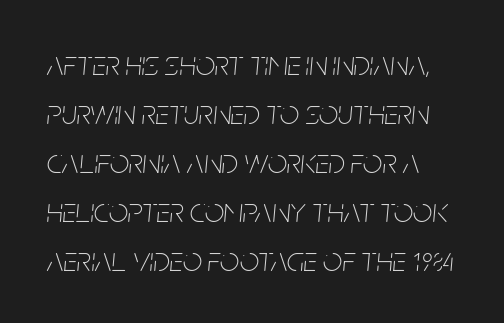
{"italic": "yes", "lean": "right", "slant_degrees": 5, "bold": "no", "weight": "thin", "width": "condensed", "stroke_contrast": "low", "x_height": "large", "monospaced": "no", "underline": "no", "line_spacing": "normal", "line_spacing_ratio": 1.44, "letter_spacing": "normal", "letter_spacing_em": 0.0, "glyph_px": 34}
